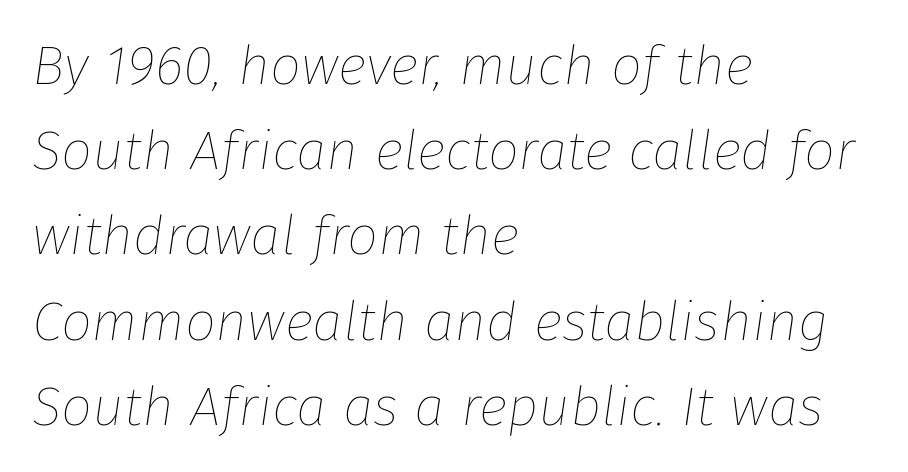
The weight would be labelled regular, book, light, or lighter still. The rows are spaced the way most documents space them. This rendering leaves character spacing at its baseline value. The whole block is typeset with a tilt. In CSS terms this would be text-align: left. Character widths vary here, with narrow letters taking less room than wide ones.
